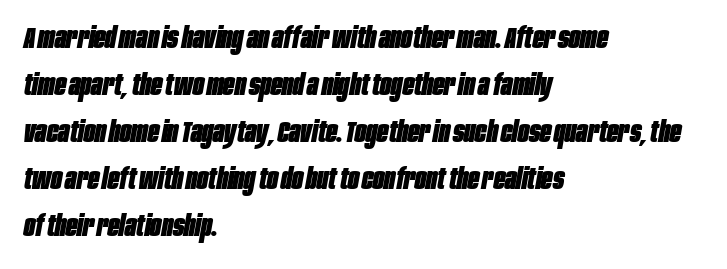
Q: Is the text bold? A: Yes.
Q: Is the text italic (slanted)? A: Yes, it leans right by about 10 degrees.
Q: Is the text underlined? A: No.
Q: How is the paragraph aligned? A: Left-aligned.
Q: Is the spacing between letters normal or unusually wide? A: Normal.
Q: Is the spacing between lines tight, normal or loose? A: Normal.
Q: Width (condensed, normal, or wide)? A: Condensed.
Q: Stroke contrast? A: Low.
Q: x-height? A: Large.
Q: Monospaced? A: No.
